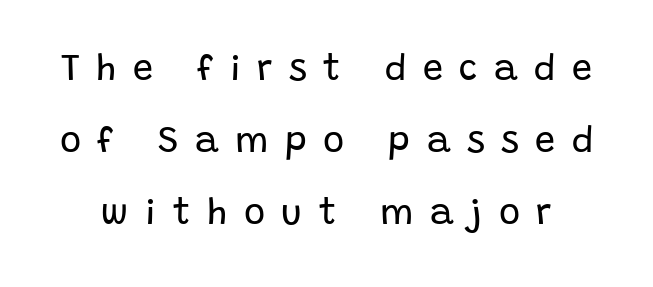
The letters are spread apart with noticeably loose tracking. Baseline-to-baseline distance is far greater than the letter height. Posture: vertical. No letter is thick-stroked: the sample isn't bold. The text was rendered using a sans face with plain stroke endings. These lines are rendered in a variable-pitch font.
